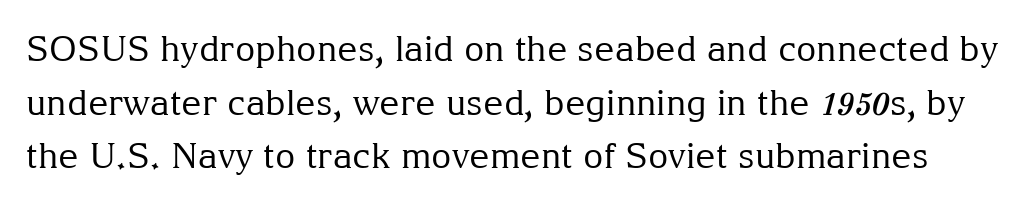
Lines of text with bare space underneath. The rendering uses natural spacing where letterforms have individual widths. Is the stroke heavy? The answer is a plain regular-or-lighter. The space between consecutive lines is moderate. Glyph-to-glyph distance matches everyday printed text.
